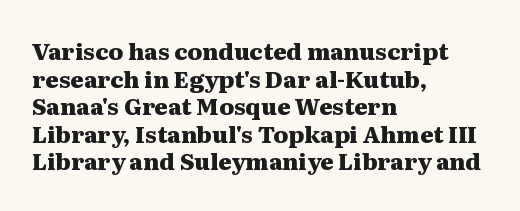
{"italic": "no", "bold": "yes", "underline": "no", "align": "left", "line_spacing_ratio": 1.2, "letter_spacing": "normal", "letter_spacing_em": 0.0, "glyph_px": 23}
